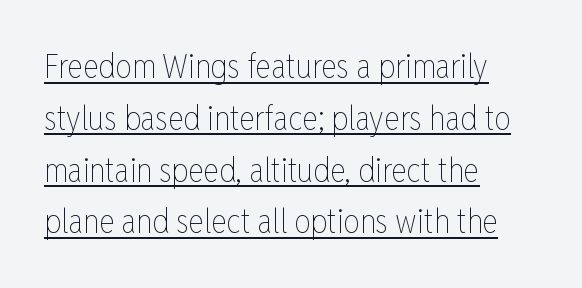
The image shows 33 px thin, condensed type, upright; set left-aligned, normal line spacing (1.57x), normal letter spacing, underlined; low stroke contrast and a medium x-height.
